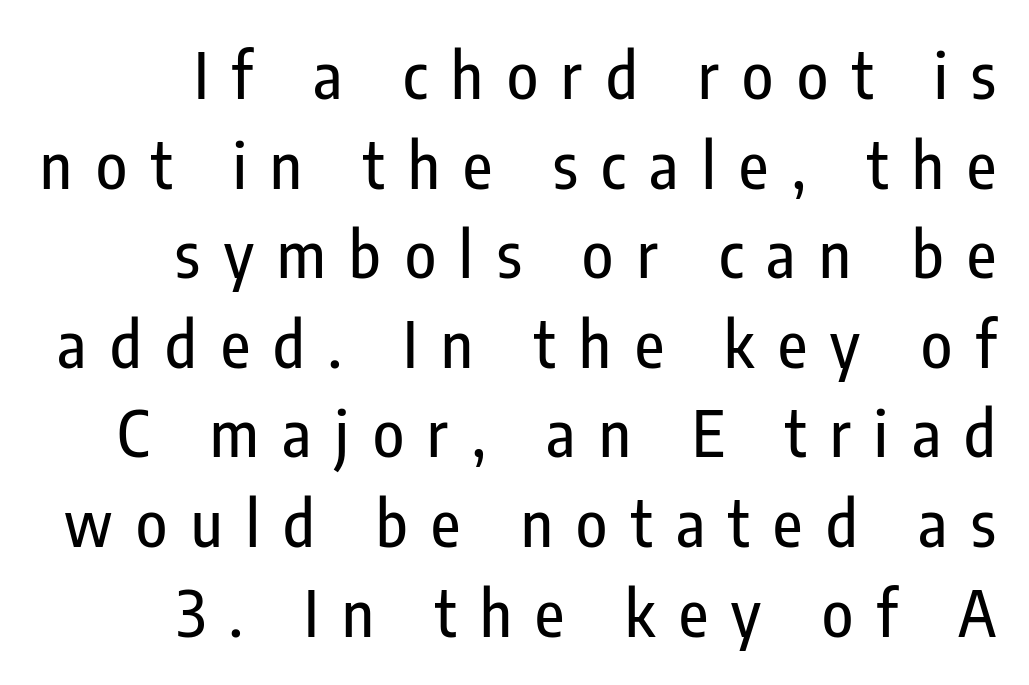
{"serif": "no", "italic": "no", "width": "condensed", "stroke_contrast": "low", "x_height": "medium", "monospaced": "no", "underline": "no", "line_spacing": "normal", "line_spacing_ratio": 1.4, "letter_spacing": "wide", "letter_spacing_em": 0.37, "glyph_px": 64}
